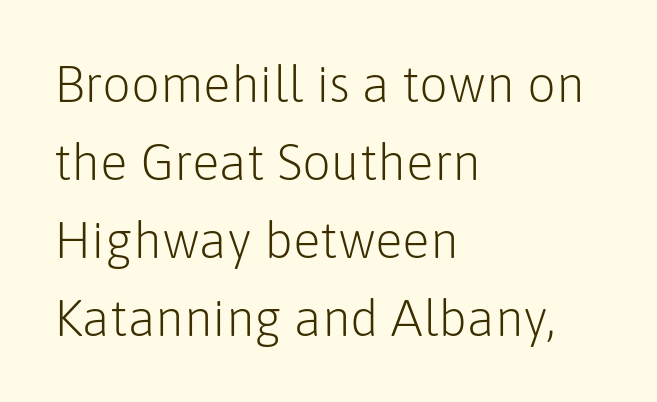
{"serif": "no", "italic": "no", "bold": "no", "weight": "light", "width": "normal", "stroke_contrast": "low", "x_height": "medium", "monospaced": "no", "underline": "no", "align": "left", "line_spacing": "normal", "line_spacing_ratio": 1.53, "letter_spacing": "normal", "letter_spacing_em": 0.0, "glyph_px": 51}
